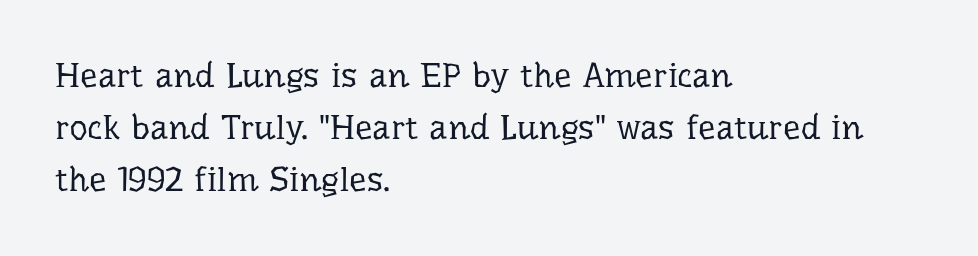
The image shows 35 px regular-weight serif type, upright; set left-aligned, normal line spacing (1.49x), normal letter spacing, not underlined; low stroke contrast and a medium x-height.
